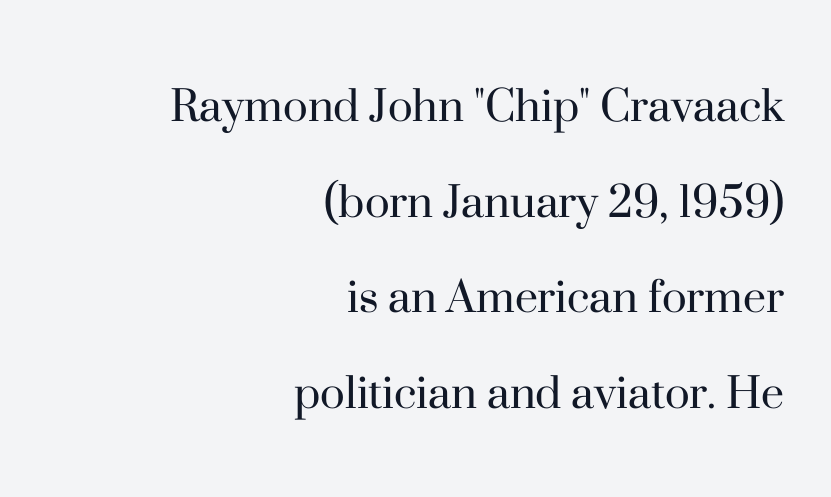
The image shows 52 px regular-weight serif type, upright; set right-aligned, line spacing 1.84x, normal letter spacing, not underlined; high stroke contrast and a small x-height.
